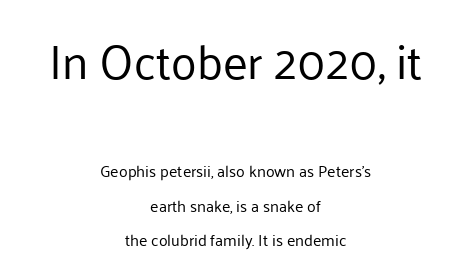
Q: Is the text bold? A: No.
Q: Is the text italic (slanted)? A: No, it is upright.
Q: Is the typeface a serif or a sans-serif typeface? A: Sans-serif.
Q: Is the text underlined? A: No.
Q: How is the paragraph aligned? A: Centered.
Q: Is the spacing between letters normal or unusually wide? A: Normal.
Q: Is the spacing between lines tight, normal or loose? A: Loose.
Q: Which block of text is set in a larger size, the first (top) or the second (bottom)? A: The first (top) one.
Q: Width (condensed, normal, or wide)? A: Normal.
Q: Stroke contrast? A: Low.
Q: x-height? A: Medium.
Q: Monospaced? A: No.
